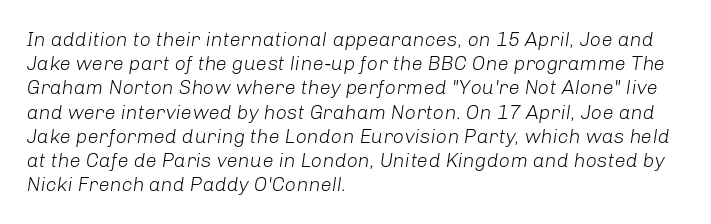
{"italic": "yes", "lean": "right", "slant_degrees": 8, "bold": "no", "underline": "no", "align": "left", "line_spacing_ratio": 1.21, "letter_spacing": "normal", "letter_spacing_em": 0.0, "glyph_px": 20}
